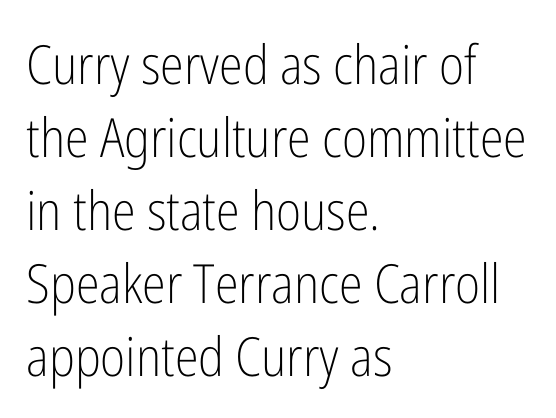
Q: Is the text bold? A: No.
Q: Is the text italic (slanted)? A: No, it is upright.
Q: Is the typeface a serif or a sans-serif typeface? A: Sans-serif.
Q: Is the text underlined? A: No.
Q: How is the paragraph aligned? A: Left-aligned.
Q: Is the spacing between letters normal or unusually wide? A: Normal.
Q: Is the spacing between lines tight, normal or loose? A: Normal.
Q: Width (condensed, normal, or wide)? A: Condensed.
Q: Stroke contrast? A: Low.
Q: x-height? A: Medium.
Q: Monospaced? A: No.
